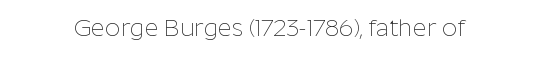
{"italic": "no", "bold": "no", "underline": "no", "letter_spacing": "normal", "letter_spacing_em": 0.0, "glyph_px": 24}
